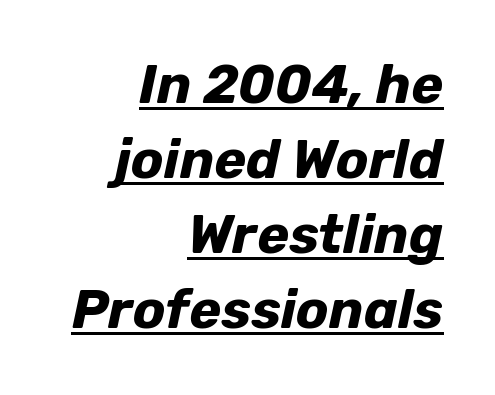
The image shows 54 px bold type, italic (leaning right); set right-aligned, normal line spacing (1.39x), normal letter spacing, underlined; low stroke contrast and a medium x-height.
